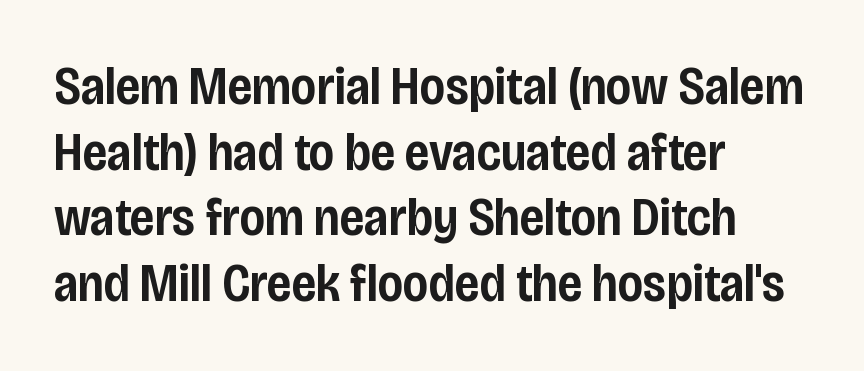
Quick note: underline off. The compositor pushed each line to the left boundary. Think of a printed novel: that variable character pitch is what you see here. A typesetter would mark this as roman, not italic. The text was rendered using a sans face with plain stroke endings.
